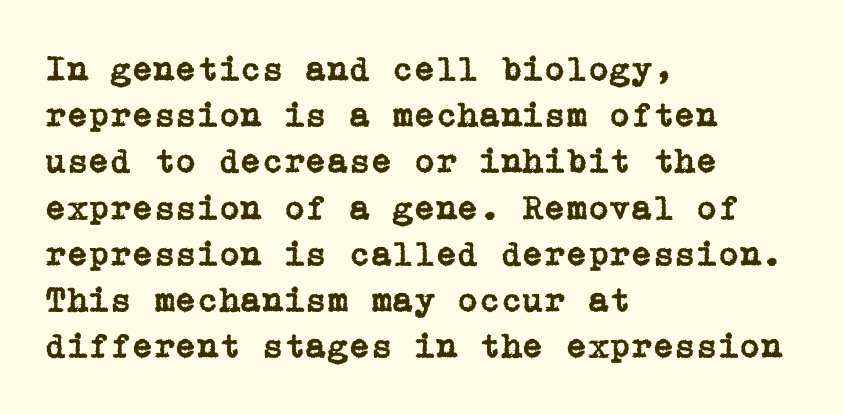
This is the regular roman posture of the typeface. Rule under the text: the space is simply empty. The space between consecutive lines is moderate. Casual observation: everything's shoved over to the left. Serif or sans? Serif — the stroke terminals have little feet.
